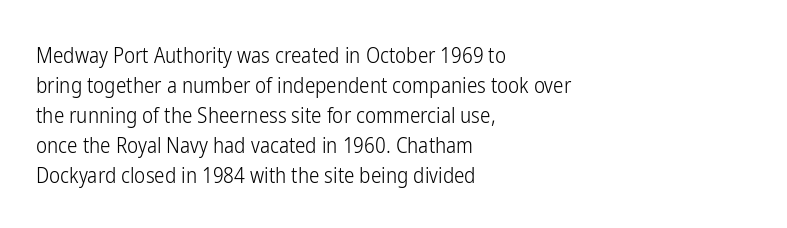
Q: Is the text bold? A: No.
Q: Is the text italic (slanted)? A: No, it is upright.
Q: Is the text underlined? A: No.
Q: How is the paragraph aligned? A: Left-aligned.
Q: Is the spacing between letters normal or unusually wide? A: Normal.
Q: Is the spacing between lines tight, normal or loose? A: Normal.
